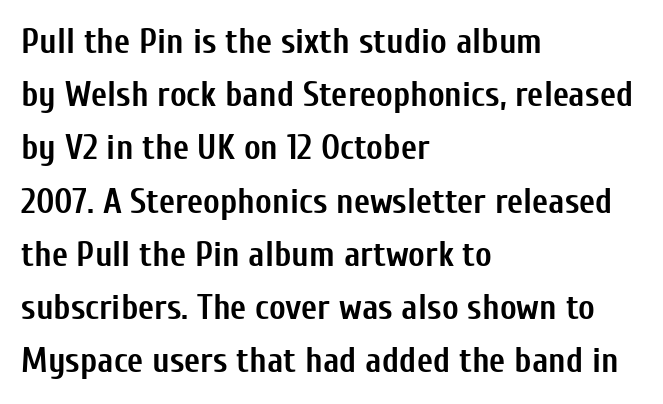
The image shows 35 px semibold, condensed sans-serif type, upright; set left-aligned, normal line spacing (1.52x), normal letter spacing, not underlined; low stroke contrast and a medium x-height.
